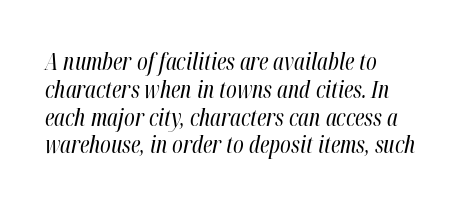
Q: Is the text bold? A: No.
Q: Is the text italic (slanted)? A: Yes, it leans right by about 12 degrees.
Q: Is the text underlined? A: No.
Q: How is the paragraph aligned? A: Left-aligned.
Q: Is the spacing between letters normal or unusually wide? A: Normal.
